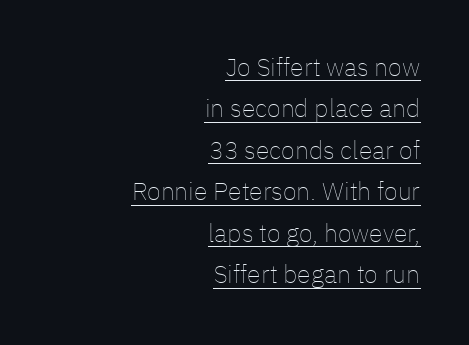
Q: Is the text bold? A: No.
Q: Is the text italic (slanted)? A: No, it is upright.
Q: Is the text underlined? A: Yes.
Q: How is the paragraph aligned? A: Right-aligned.
Q: Is the spacing between letters normal or unusually wide? A: Normal.
Q: Is the spacing between lines tight, normal or loose? A: Normal.
